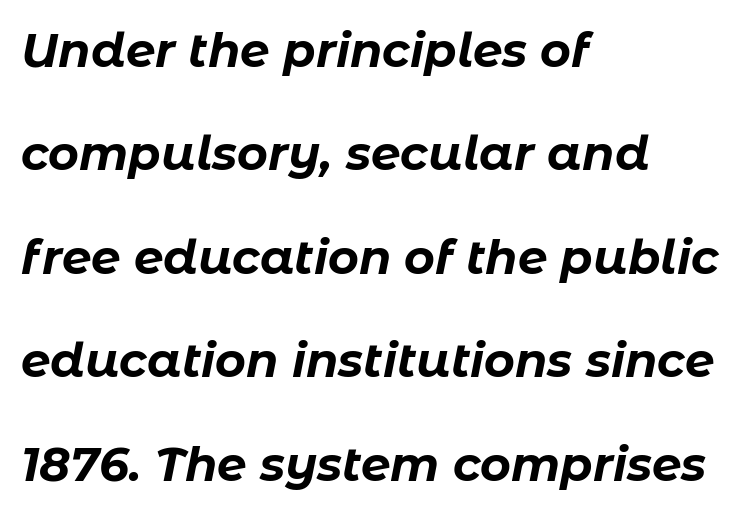
The space between consecutive lines is lavish. Nothing unusual about the tracking: characters are spaced as the font intends. Decoration check: the copy has no underline. Posture: slanted. Heavy, bold letterforms.
